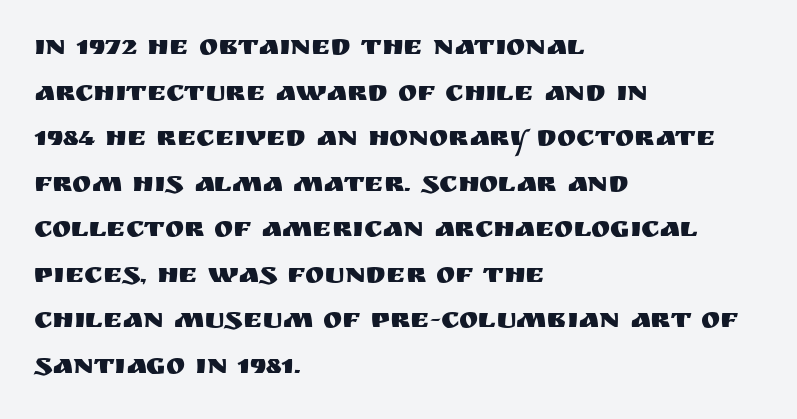
{"serif": "no", "italic": "no", "width": "normal", "stroke_contrast": "medium", "x_height": "large", "monospaced": "no", "underline": "no", "align": "left", "line_spacing": "normal", "line_spacing_ratio": 1.57, "letter_spacing": "normal", "letter_spacing_em": 0.0, "glyph_px": 29}
